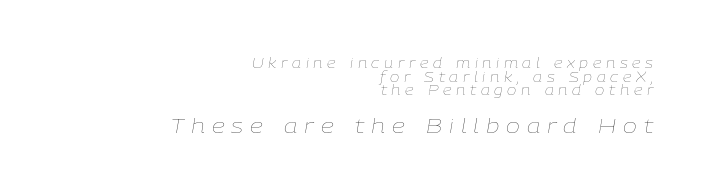
{"italic": "yes", "lean": "right", "slant_degrees": 9, "bold": "no", "underline": "no", "align": "right", "line_spacing": "tight", "line_spacing_ratio": 0.97, "letter_spacing": "wide", "letter_spacing_em": 0.33, "larger_block": "second", "size_ratio": 1.5, "glyph_px": 21}
